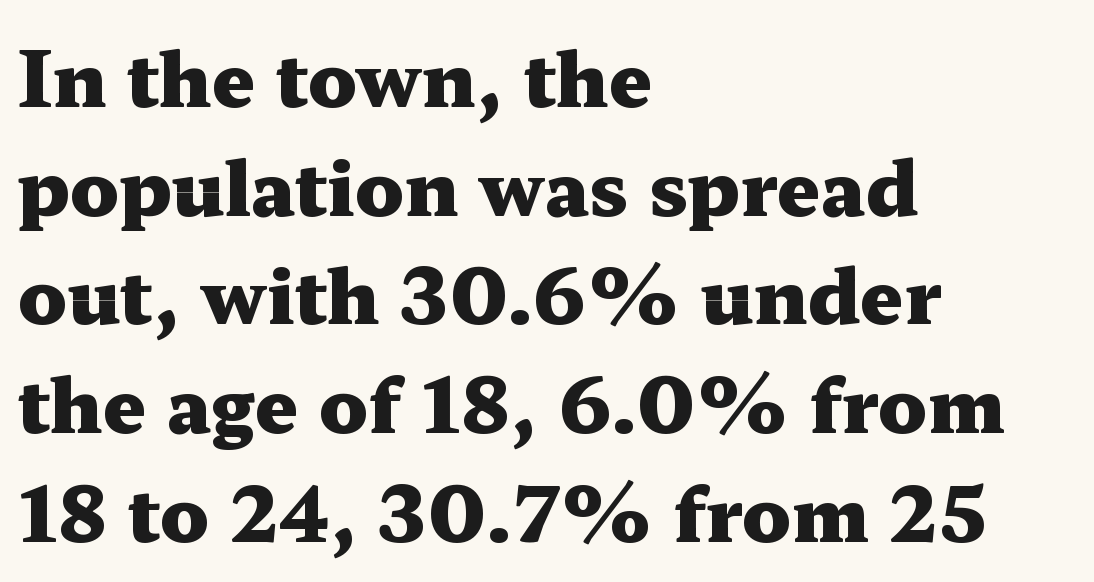
Q: Is the text bold? A: Yes.
Q: Is the text italic (slanted)? A: No, it is upright.
Q: Is the typeface a serif or a sans-serif typeface? A: Serif.
Q: Is the text underlined? A: No.
Q: How is the paragraph aligned? A: Left-aligned.
Q: Is the spacing between letters normal or unusually wide? A: Normal.
Q: Is the spacing between lines tight, normal or loose? A: Normal.
Q: Width (condensed, normal, or wide)? A: Wide.
Q: Stroke contrast? A: Medium.
Q: x-height? A: Medium.
Q: Monospaced? A: No.
